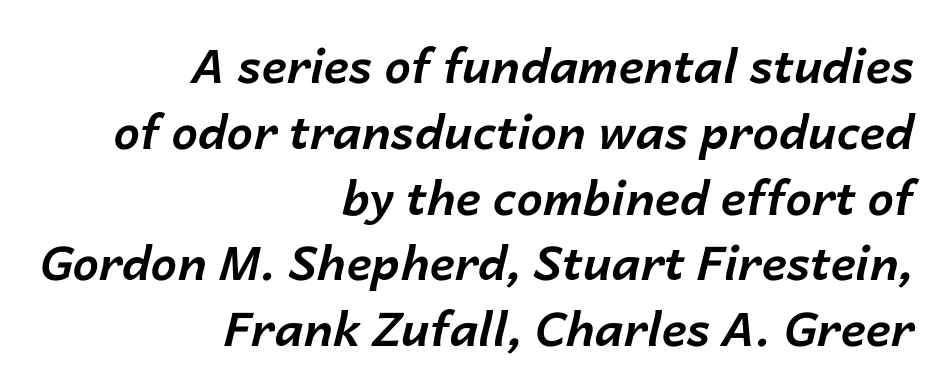
The image shows 47 px bold type, italic (leaning right); set right-aligned, normal line spacing (1.4x), normal letter spacing, not underlined; low stroke contrast and a medium x-height.
